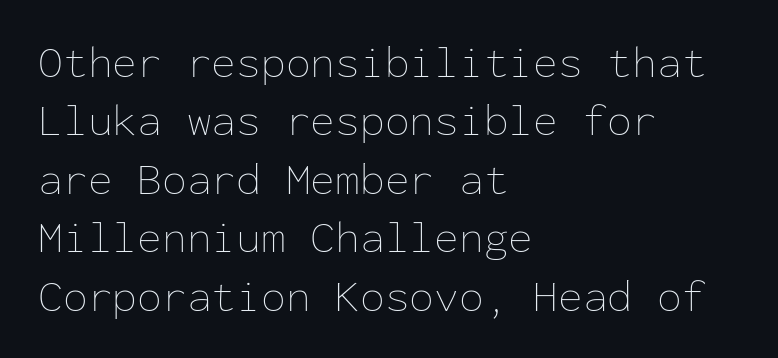
The image shows 45 px thin type, upright, monospaced; set left-aligned, normal line spacing (1.3x), normal letter spacing, not underlined; low stroke contrast and a medium x-height.
